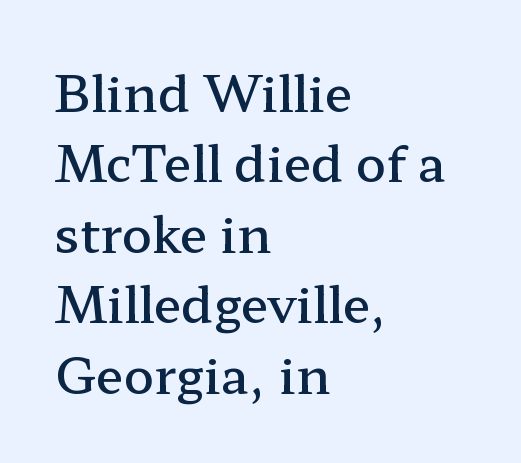
This sample keeps an unexceptional amount of space between lines. Every character sits straight up, as roman type does. Varying glyph widths throughout — classic text-font behaviour. Does the type have serifs? Yes, each stem ends in a small foot.
